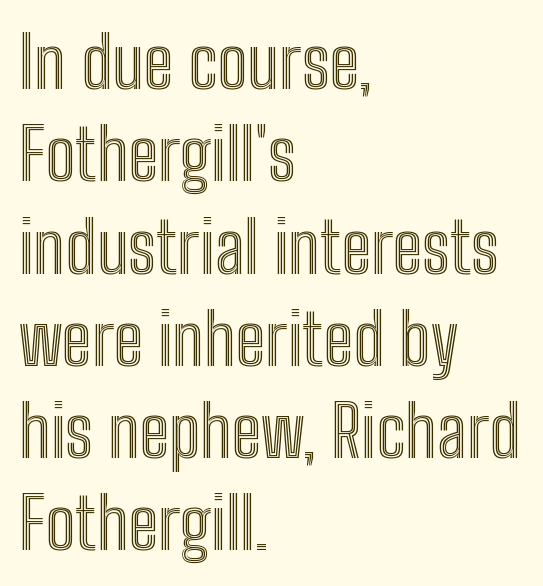
Q: Is the text italic (slanted)? A: No, it is upright.
Q: Is the text underlined? A: No.
Q: How is the paragraph aligned? A: Left-aligned.
Q: Is the spacing between letters normal or unusually wide? A: Normal.
Q: Is the spacing between lines tight, normal or loose? A: Normal.
Q: Width (condensed, normal, or wide)? A: Condensed.
Q: x-height? A: Medium.
Q: Monospaced? A: No.
